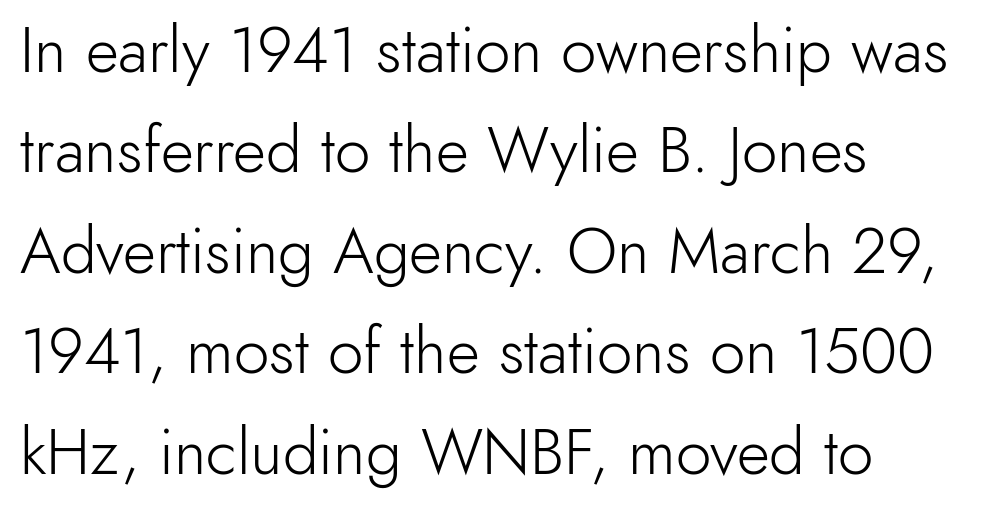
Q: Is the text bold? A: No.
Q: Is the text italic (slanted)? A: No, it is upright.
Q: Is the typeface a serif or a sans-serif typeface? A: Sans-serif.
Q: Is the text underlined? A: No.
Q: How is the paragraph aligned? A: Left-aligned.
Q: Is the spacing between letters normal or unusually wide? A: Normal.
Q: Is the spacing between lines tight, normal or loose? A: Normal.
Q: Width (condensed, normal, or wide)? A: Normal.
Q: x-height? A: Small.
Q: Monospaced? A: No.
